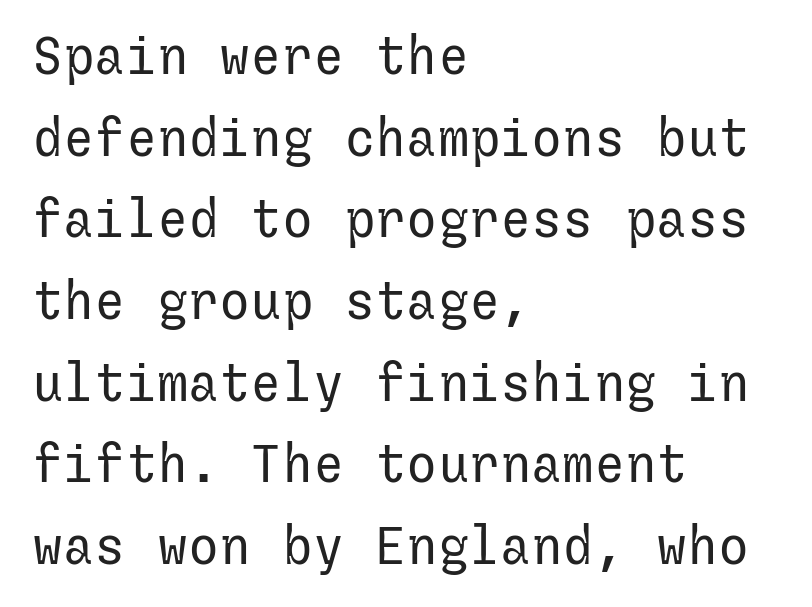
Q: Is the text bold? A: No.
Q: Is the text italic (slanted)? A: No, it is upright.
Q: Is the typeface a serif or a sans-serif typeface? A: Sans-serif.
Q: Is the text underlined? A: No.
Q: How is the paragraph aligned? A: Left-aligned.
Q: Is the spacing between letters normal or unusually wide? A: Normal.
Q: Is the spacing between lines tight, normal or loose? A: Normal.
Q: Width (condensed, normal, or wide)? A: Normal.
Q: Stroke contrast? A: Low.
Q: x-height? A: Medium.
